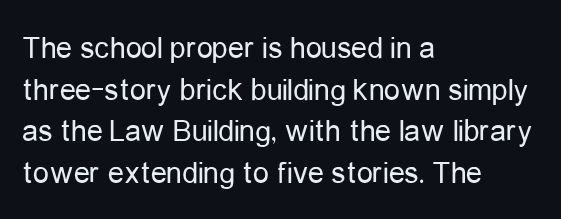
{"serif": "no", "italic": "no", "bold": "no", "weight": "regular", "width": "condensed", "stroke_contrast": "low", "x_height": "medium", "monospaced": "no", "underline": "no", "align": "left", "line_spacing": "normal", "line_spacing_ratio": 1.3, "letter_spacing": "normal", "letter_spacing_em": 0.0, "glyph_px": 32}
